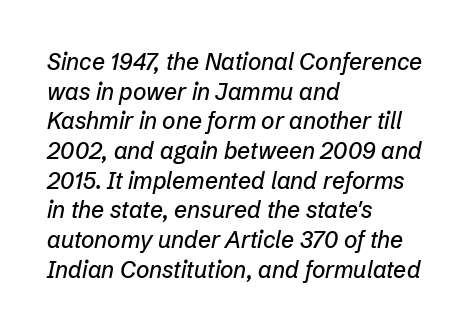
{"italic": "yes", "lean": "right", "slant_degrees": 12, "underline": "no", "align": "left", "line_spacing": "normal", "line_spacing_ratio": 1.29, "letter_spacing": "normal", "letter_spacing_em": 0.0, "glyph_px": 23}
